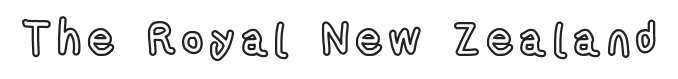
Every character sits straight up, as roman type does. The letters advance in unequal steps, a hallmark of proportional type. Unmarked baselines from the first word to the last.
